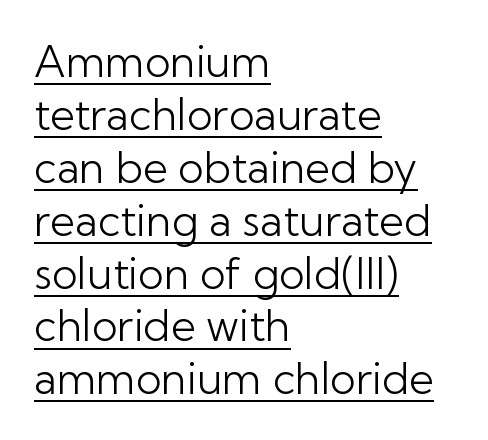
{"serif": "no", "italic": "no", "bold": "no", "weight": "light", "width": "normal", "stroke_contrast": "low", "x_height": "medium", "monospaced": "no", "underline": "yes", "align": "left", "line_spacing_ratio": 1.23, "letter_spacing": "normal", "letter_spacing_em": 0.0, "glyph_px": 43}
